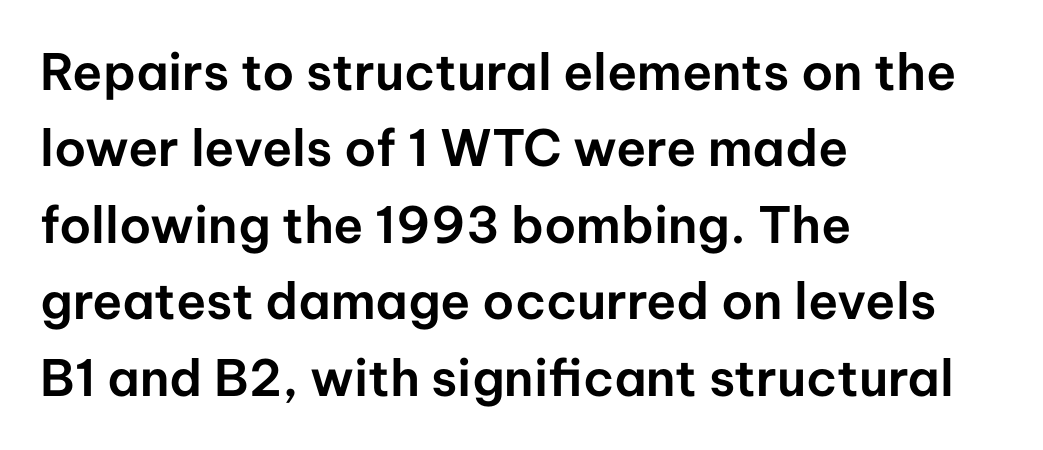
Leading: standard. Reading down the block, your eye returns to a fixed left position each line. Does extra space separate the letters? No, they use regular spacing. The font family rendered here belongs to the sans-serif group.
